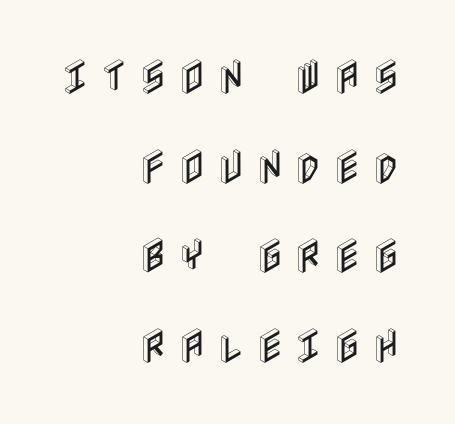
{"italic": "no", "width": "condensed", "x_height": "large", "underline": "no", "align": "right", "line_spacing": "loose", "line_spacing_ratio": 2.36, "letter_spacing": "wide", "letter_spacing_em": 0.29, "glyph_px": 38}
